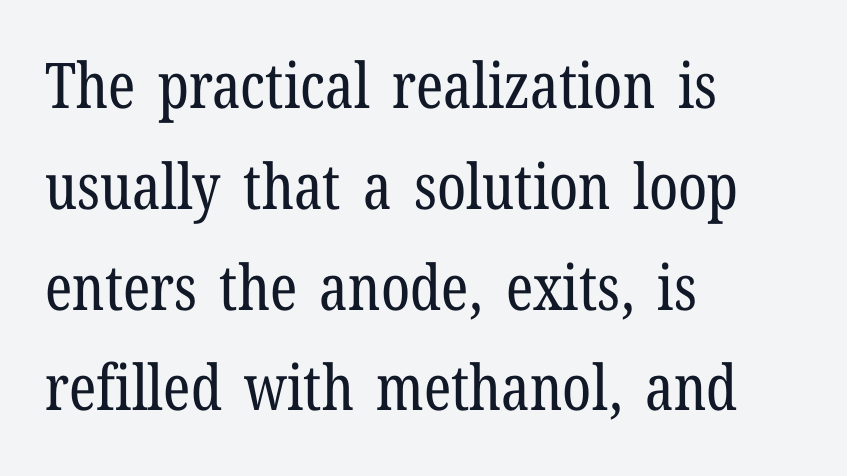
{"serif": "yes", "italic": "no", "bold": "no", "weight": "regular", "width": "condensed", "stroke_contrast": "low", "x_height": "medium", "monospaced": "no", "underline": "no", "align": "left", "line_spacing": "normal", "line_spacing_ratio": 1.6, "letter_spacing": "normal", "letter_spacing_em": 0.0, "glyph_px": 63}
